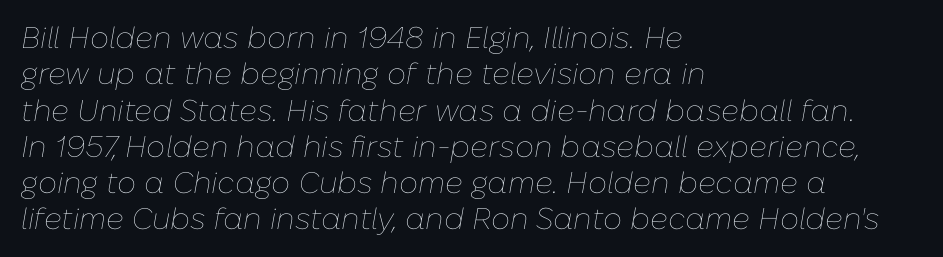
Q: Is the text bold? A: No.
Q: Is the text italic (slanted)? A: Yes, it leans right by about 10 degrees.
Q: Is the text underlined? A: No.
Q: How is the paragraph aligned? A: Left-aligned.
Q: Is the spacing between letters normal or unusually wide? A: Normal.
Q: Width (condensed, normal, or wide)? A: Normal.
Q: Stroke contrast? A: Low.
Q: x-height? A: Medium.
Q: Monospaced? A: No.
